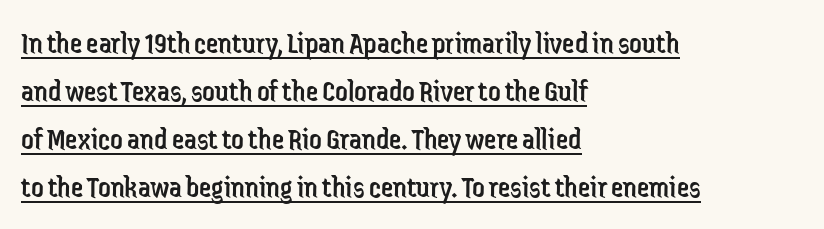
{"serif": "no", "italic": "no", "bold": "no", "weight": "regular", "width": "condensed", "stroke_contrast": "low", "x_height": "medium", "monospaced": "no", "underline": "yes", "align": "left", "line_spacing": "normal", "line_spacing_ratio": 1.55, "letter_spacing": "normal", "letter_spacing_em": 0.0, "glyph_px": 31}
